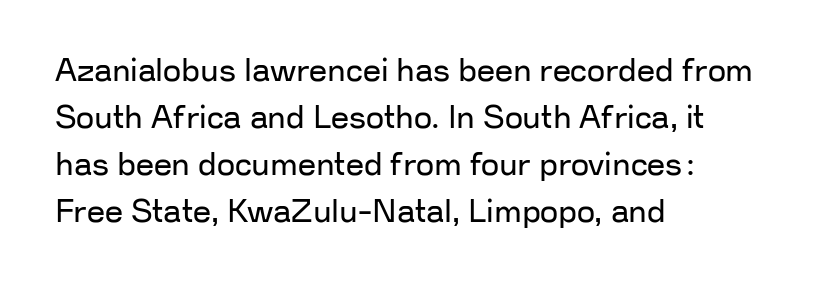
You could call the tracking neutral — neither tight nor loose. Weight: in the light-to-regular range. Horizontal bands of white between lines are of average thickness. Every stem runs plumb, perpendicular to the baseline. Varying glyph widths throughout — classic text-font behaviour. In terms of letterform style, serifs are entirely absent.
